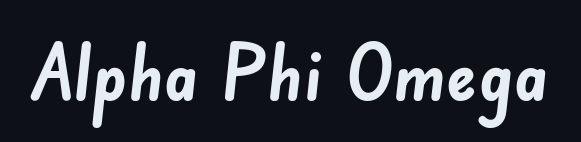
Q: Is the text bold? A: Yes.
Q: Is the typeface a serif or a sans-serif typeface? A: Sans-serif.
Q: Is the text underlined? A: No.
Q: Is the spacing between letters normal or unusually wide? A: Normal.
Q: Width (condensed, normal, or wide)? A: Normal.
Q: Stroke contrast? A: Low.
Q: x-height? A: Small.
Q: Monospaced? A: No.
